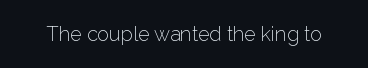
Q: Is the text bold? A: No.
Q: Is the text italic (slanted)? A: No, it is upright.
Q: Is the text underlined? A: No.
Q: Is the spacing between letters normal or unusually wide? A: Normal.
